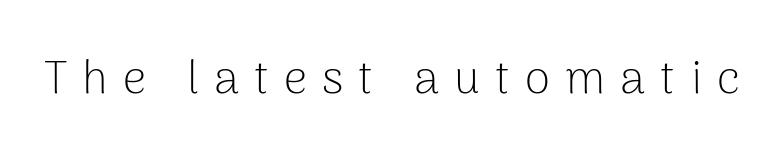
Q: Is the text bold? A: No.
Q: Is the text italic (slanted)? A: No, it is upright.
Q: Is the typeface a serif or a sans-serif typeface? A: Sans-serif.
Q: Is the text underlined? A: No.
Q: Is the spacing between letters normal or unusually wide? A: Unusually wide.
Q: Width (condensed, normal, or wide)? A: Normal.
Q: Stroke contrast? A: Low.
Q: x-height? A: Medium.
Q: Monospaced? A: No.
